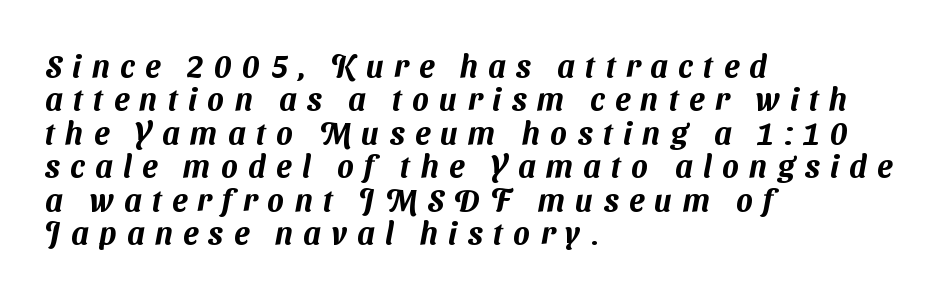
Proportional: the letters do not fall into vertical columns. Words float on clear page, feet unadorned. Interline gaps are noticeably narrow in this sample. The rendering anchors every line to the left-hand side. The passage shown is typeset with a sans-serif family.
